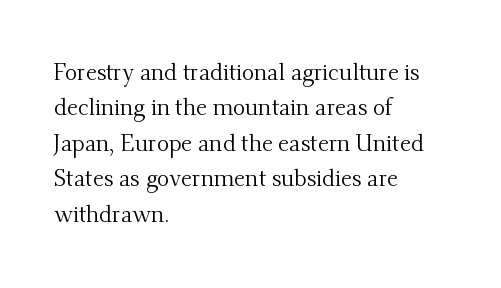
The image shows 23 px text type, upright; set left-aligned, normal line spacing (1.54x), normal letter spacing, not underlined.
